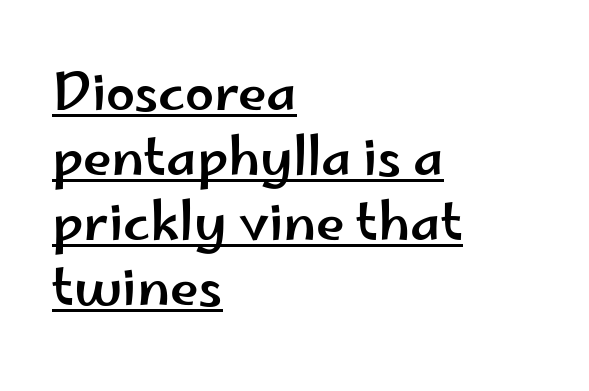
The image shows 52 px wide sans-serif type, upright; set left-aligned, normal line spacing (1.25x), normal letter spacing, underlined; low stroke contrast and a small x-height.
